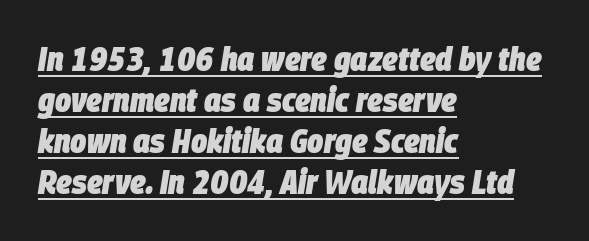
Q: Is the text bold? A: Yes.
Q: Is the text italic (slanted)? A: Yes, it leans right by about 9 degrees.
Q: Is the text underlined? A: Yes.
Q: How is the paragraph aligned? A: Left-aligned.
Q: Is the spacing between letters normal or unusually wide? A: Normal.
Q: Width (condensed, normal, or wide)? A: Condensed.
Q: Stroke contrast? A: Low.
Q: x-height? A: Large.
Q: Monospaced? A: No.
